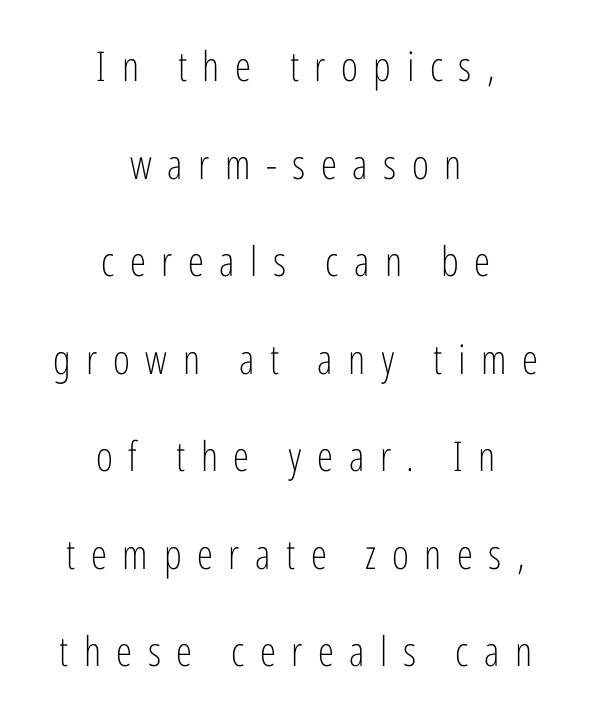
{"serif": "no", "italic": "no", "bold": "no", "weight": "light", "width": "condensed", "stroke_contrast": "low", "x_height": "medium", "monospaced": "no", "underline": "no", "align": "center", "line_spacing": "loose", "line_spacing_ratio": 2.38, "letter_spacing": "wide", "letter_spacing_em": 0.38, "glyph_px": 41}
